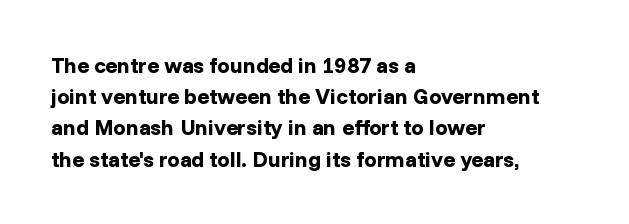
Q: Is the text bold? A: Yes.
Q: Is the text italic (slanted)? A: No, it is upright.
Q: Is the text underlined? A: No.
Q: How is the paragraph aligned? A: Left-aligned.
Q: Is the spacing between letters normal or unusually wide? A: Normal.
Q: Is the spacing between lines tight, normal or loose? A: Normal.
